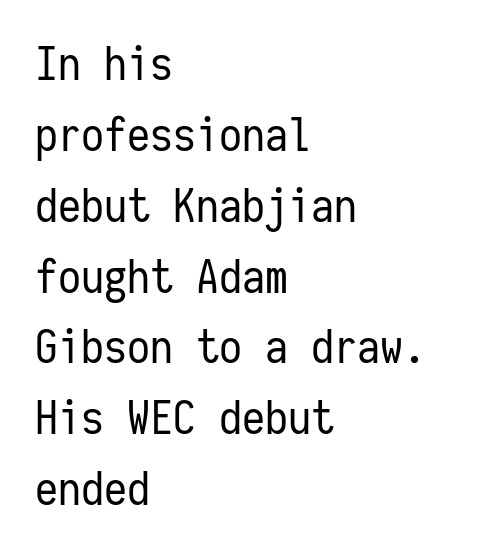
The letters march in equal steps, a hallmark of fixed-pitch type. Typeset ragged right — the left edge is the straight one. This rendering employs a face without finishing strokes, i.e., a sans-serif. Nobody touched the tracking dial on this one.
